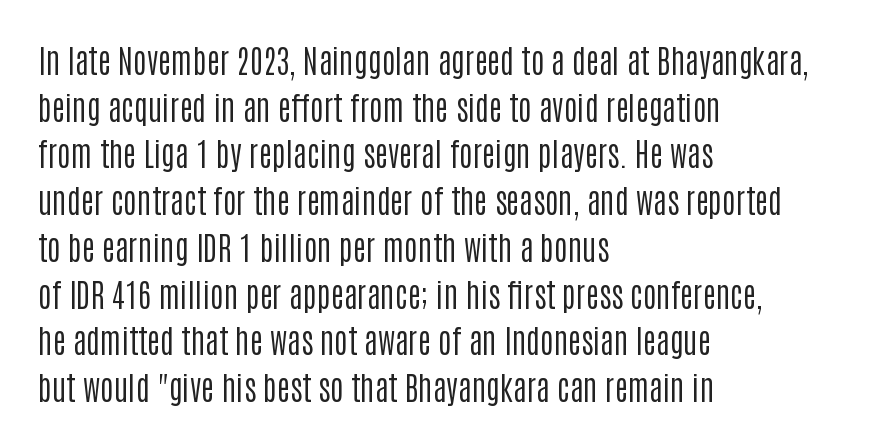
These lines are rendered in a variable-pitch font. Quick note: underline off. The weight tops out at a normal text grade. In terms of letterform style, serifs are entirely absent. This sample keeps an unexceptional amount of space between lines.
